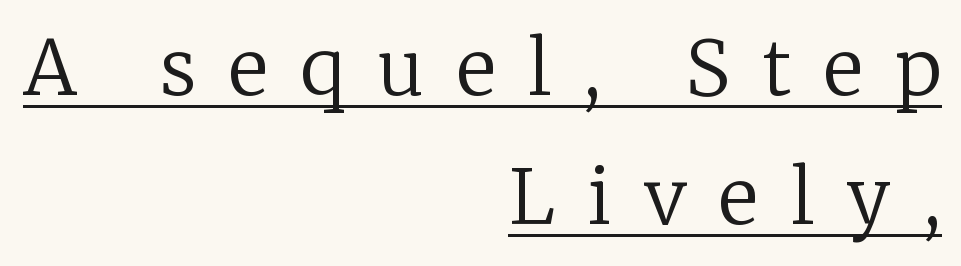
The image shows 76 px regular-weight serif type, upright; set right-aligned, normal line spacing (1.7x), unusually wide letter spacing (+0.43 em), underlined; low stroke contrast and a medium x-height.
